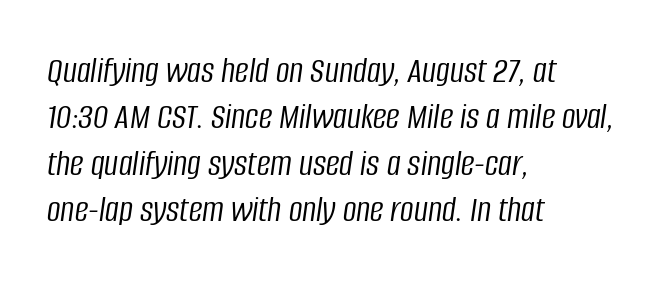
The image shows 38 px light, condensed type, italic (leaning right); set left-aligned, line spacing 1.22x, normal letter spacing, not underlined; low stroke contrast and a large x-height.
